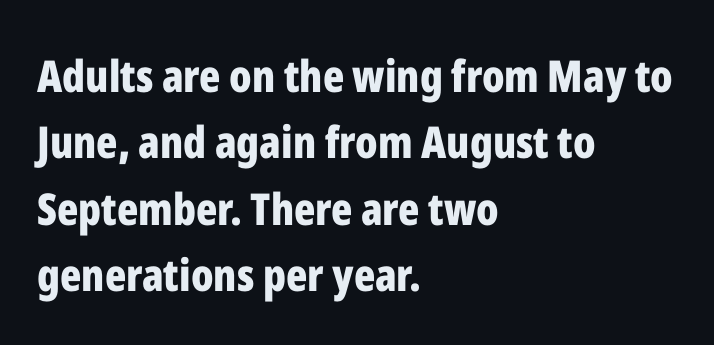
Check under the words: just untouched page. Nothing sits at the stroke ends, so this counts as sans-serif. You could call the tracking neutral — neither tight nor loose. Quick note: not italic, upright.
